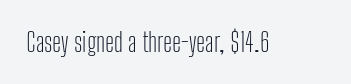
Q: Is the text bold? A: No.
Q: Is the text italic (slanted)? A: No, it is upright.
Q: Is the text underlined? A: No.
Q: Is the spacing between letters normal or unusually wide? A: Normal.
